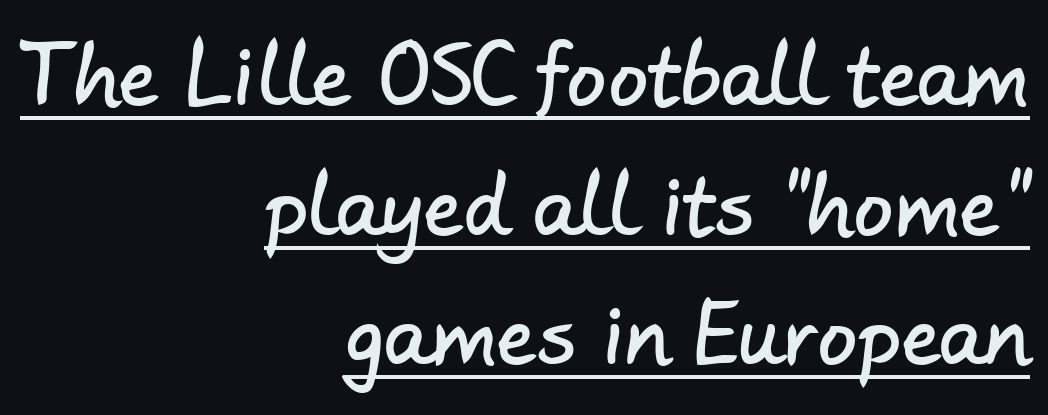
The image shows 79 px sans-serif type; set right-aligned, normal line spacing (1.64x), normal letter spacing, underlined; low stroke contrast and a small x-height.
